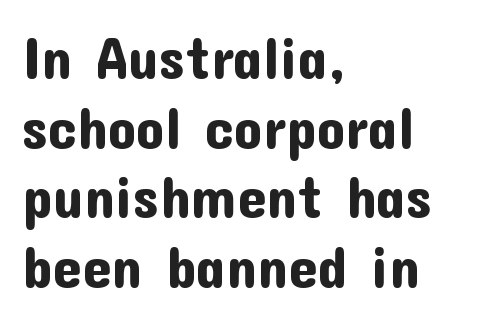
The image shows 58 px sans-serif type, upright; set left-aligned, line spacing 1.2x, normal letter spacing, not underlined; low stroke contrast and a medium x-height.
